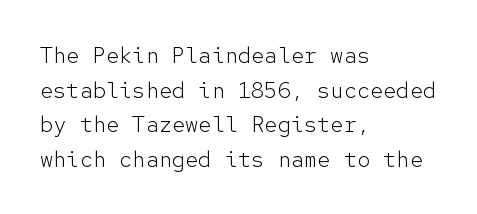
{"italic": "no", "bold": "no", "underline": "no", "align": "left", "line_spacing": "normal", "line_spacing_ratio": 1.57, "letter_spacing": "normal", "letter_spacing_em": 0.0, "glyph_px": 22}
